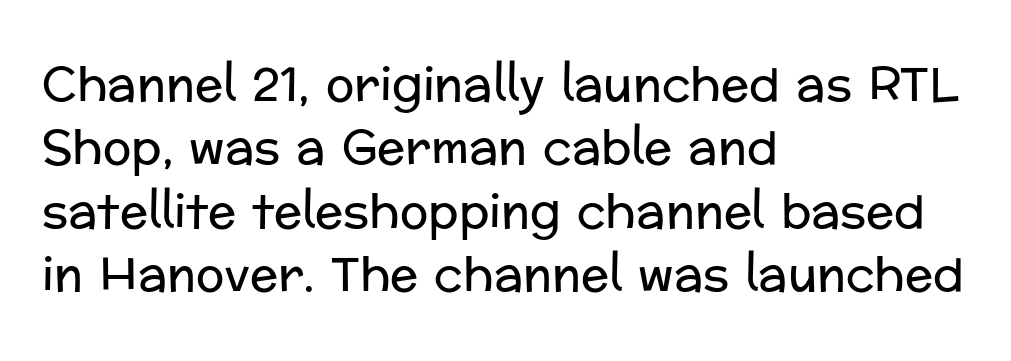
Q: Is the text bold? A: No.
Q: Is the text italic (slanted)? A: No, it is upright.
Q: Is the typeface a serif or a sans-serif typeface? A: Sans-serif.
Q: Is the text underlined? A: No.
Q: How is the paragraph aligned? A: Left-aligned.
Q: Is the spacing between letters normal or unusually wide? A: Normal.
Q: Is the spacing between lines tight, normal or loose? A: Normal.
Q: Width (condensed, normal, or wide)? A: Normal.
Q: Stroke contrast? A: Low.
Q: x-height? A: Medium.
Q: Monospaced? A: No.
